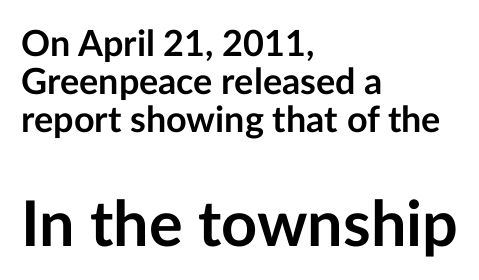
The specimen omits any rule beneath the text block's lines. Designer's note — italics off, roman on. A student would call this left alignment; a typographer would say flush left, rag right. The characters look thick and weighty, a clear bold. Font category for this specimen: sans-serif.
